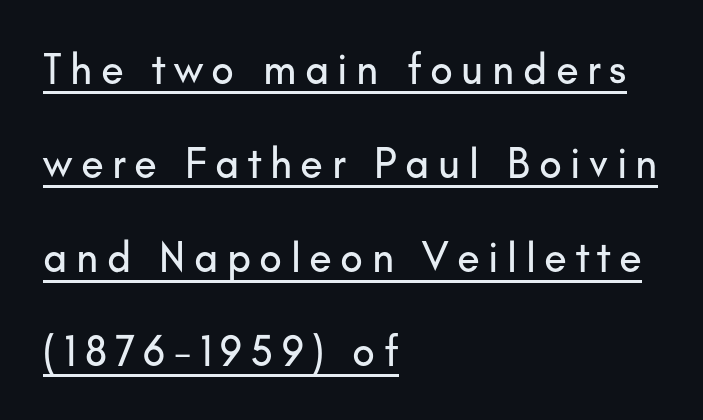
This is the regular roman posture of the typeface. Rows of type keep a wide berth in the vertical direction. Layout note: lines flush left. This rendering features underlined lettering.
